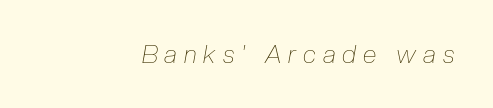
Q: Is the text bold? A: No.
Q: Is the text italic (slanted)? A: Yes, it leans right by about 10 degrees.
Q: Is the text underlined? A: No.
Q: Is the spacing between letters normal or unusually wide? A: Unusually wide.
